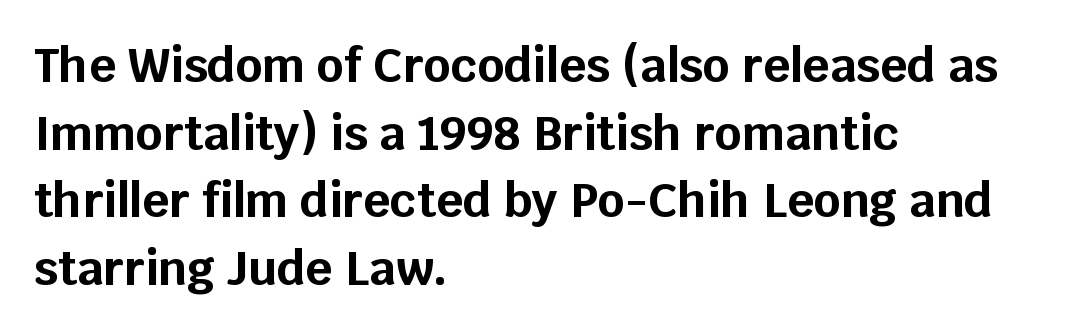
Q: Is the text bold? A: Yes.
Q: Is the text italic (slanted)? A: No, it is upright.
Q: Is the typeface a serif or a sans-serif typeface? A: Sans-serif.
Q: Is the text underlined? A: No.
Q: How is the paragraph aligned? A: Left-aligned.
Q: Is the spacing between letters normal or unusually wide? A: Normal.
Q: Is the spacing between lines tight, normal or loose? A: Normal.
Q: Width (condensed, normal, or wide)? A: Normal.
Q: Stroke contrast? A: Low.
Q: x-height? A: Large.
Q: Monospaced? A: No.
